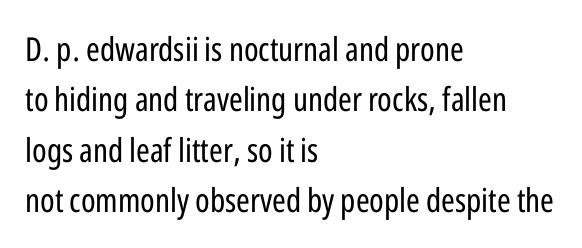
Q: Is the text bold? A: No.
Q: Is the text italic (slanted)? A: No, it is upright.
Q: Is the typeface a serif or a sans-serif typeface? A: Sans-serif.
Q: Is the text underlined? A: No.
Q: How is the paragraph aligned? A: Left-aligned.
Q: Is the spacing between letters normal or unusually wide? A: Normal.
Q: Is the spacing between lines tight, normal or loose? A: Normal.
Q: Width (condensed, normal, or wide)? A: Condensed.
Q: Stroke contrast? A: Low.
Q: x-height? A: Medium.
Q: Monospaced? A: No.
